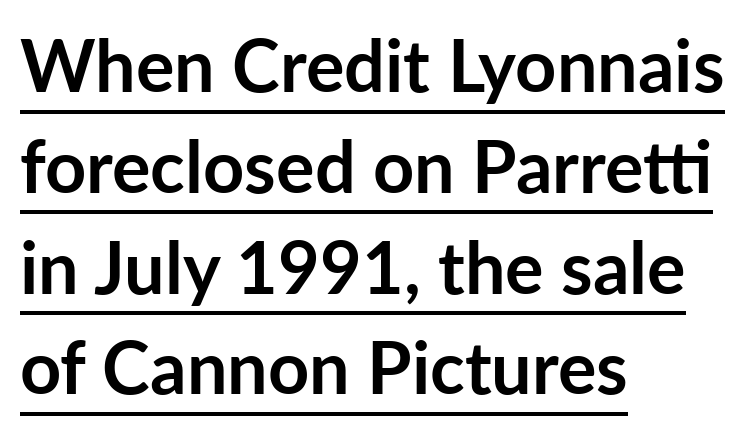
Q: Is the text bold? A: Yes.
Q: Is the text italic (slanted)? A: No, it is upright.
Q: Is the typeface a serif or a sans-serif typeface? A: Sans-serif.
Q: Is the text underlined? A: Yes.
Q: How is the paragraph aligned? A: Left-aligned.
Q: Is the spacing between letters normal or unusually wide? A: Normal.
Q: Is the spacing between lines tight, normal or loose? A: Normal.
Q: Width (condensed, normal, or wide)? A: Normal.
Q: Stroke contrast? A: Low.
Q: x-height? A: Medium.
Q: Monospaced? A: No.
